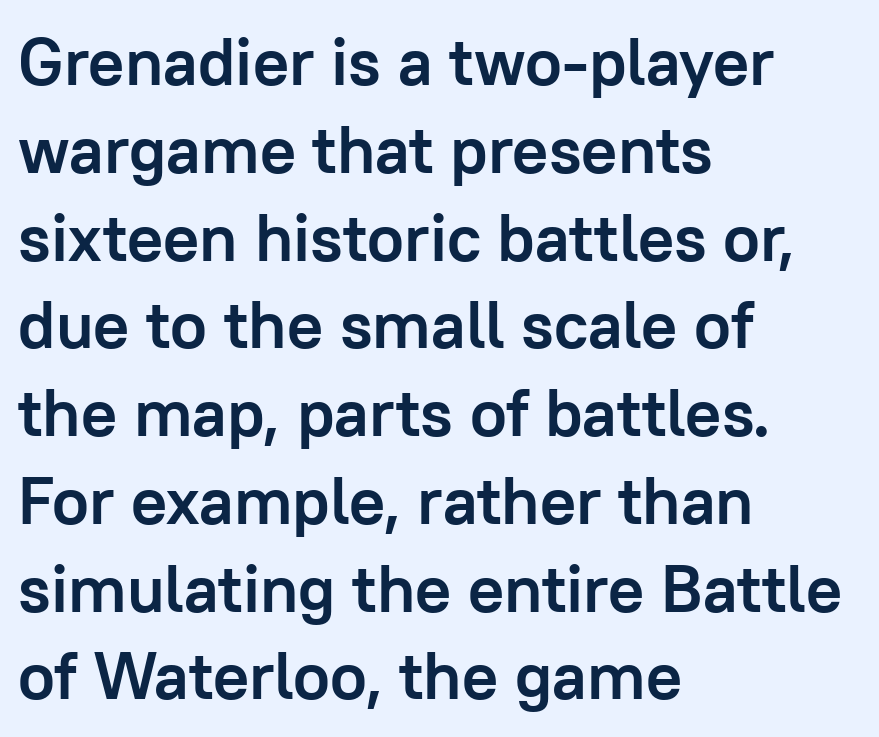
Emphasis by weight is at full strength: bold. The compositor pushed each line to the left boundary. Here the designer chose a conventional face with non-uniform glyph widths. Honestly, there is no underline to notice here at all. When letters stand straight like this, we call the style roman or upright.
